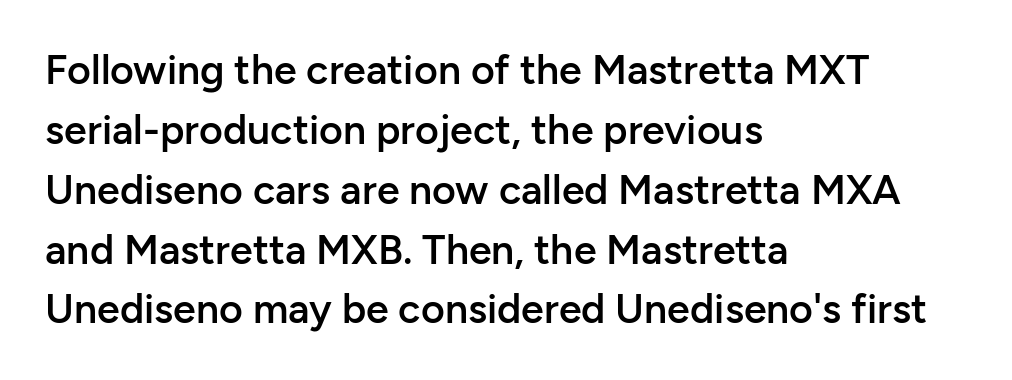
Glyph-to-glyph distance matches everyday printed text. Posture: straight, roman, zero tilt. A typesetter would label this face a sans. The sample has been set in demibold, a notch under bold. A typesetter would call this proportional, since set widths differ per character.
